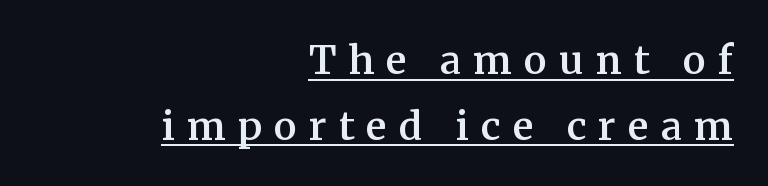
Typeset ragged left — the right edge is the straight one. Does the type have serifs? Yes, each stem ends in a small foot. The letters advance in unequal steps, a hallmark of proportional type. Someone cranked the tracking dial way up on this one.
